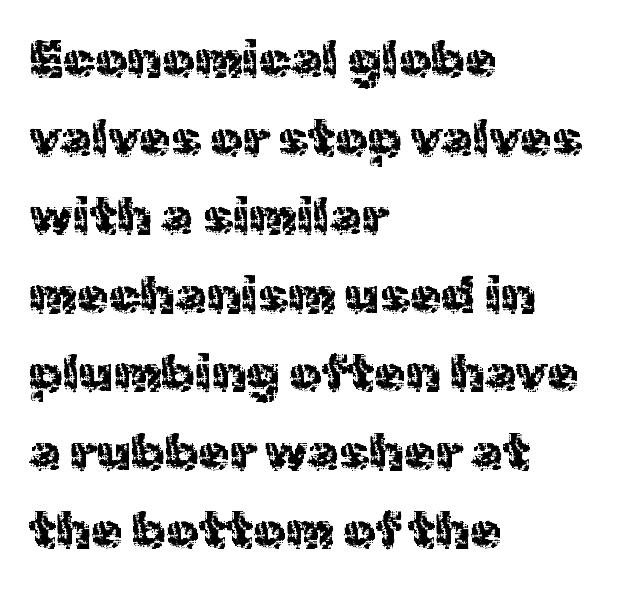
The image shows 51 px sans-serif type, upright; set left-aligned, normal line spacing (1.54x), normal letter spacing, not underlined; a medium x-height.
